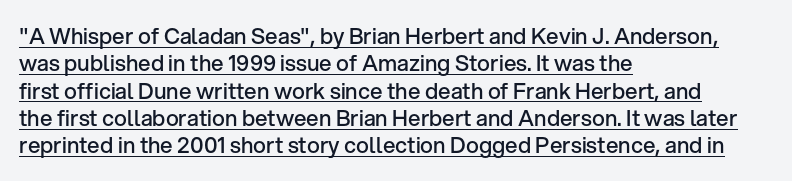
{"italic": "no", "bold": "semi", "underline": "yes", "align": "left", "line_spacing_ratio": 1.24, "letter_spacing": "normal", "letter_spacing_em": 0.0, "glyph_px": 22}
